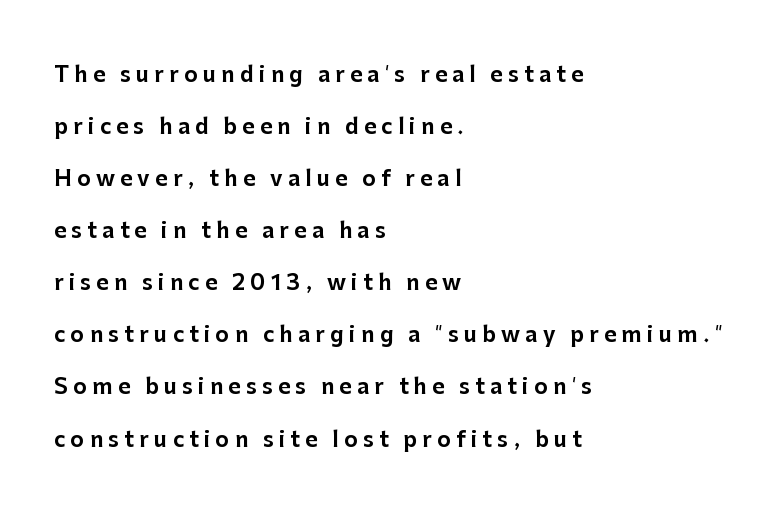
{"italic": "no", "underline": "no", "align": "left", "line_spacing": "loose", "line_spacing_ratio": 2.48, "letter_spacing": "wide", "letter_spacing_em": 0.25, "glyph_px": 21}
